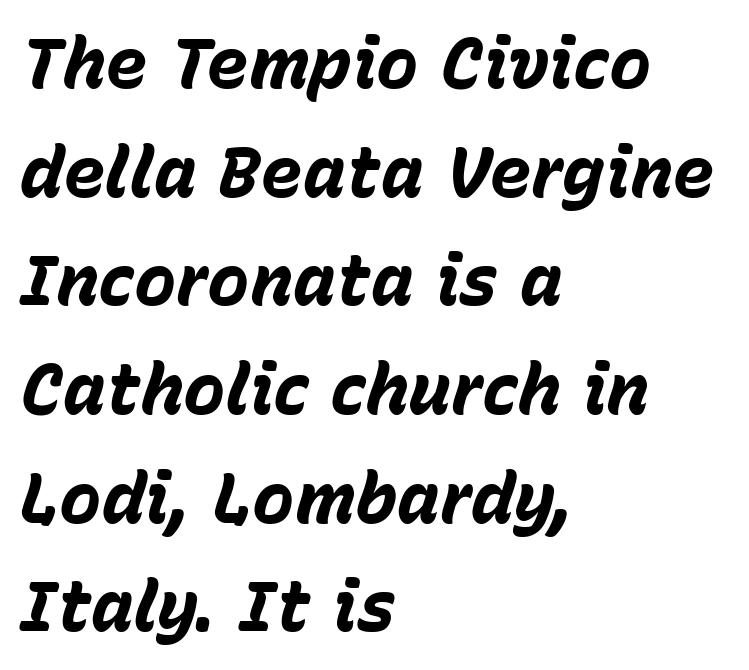
Q: Is the text bold? A: Yes.
Q: Is the text italic (slanted)? A: Yes, it leans right by about 15 degrees.
Q: Is the text underlined? A: No.
Q: How is the paragraph aligned? A: Left-aligned.
Q: Is the spacing between letters normal or unusually wide? A: Normal.
Q: Is the spacing between lines tight, normal or loose? A: Normal.
Q: Width (condensed, normal, or wide)? A: Normal.
Q: Stroke contrast? A: Low.
Q: x-height? A: Medium.
Q: Monospaced? A: No.
